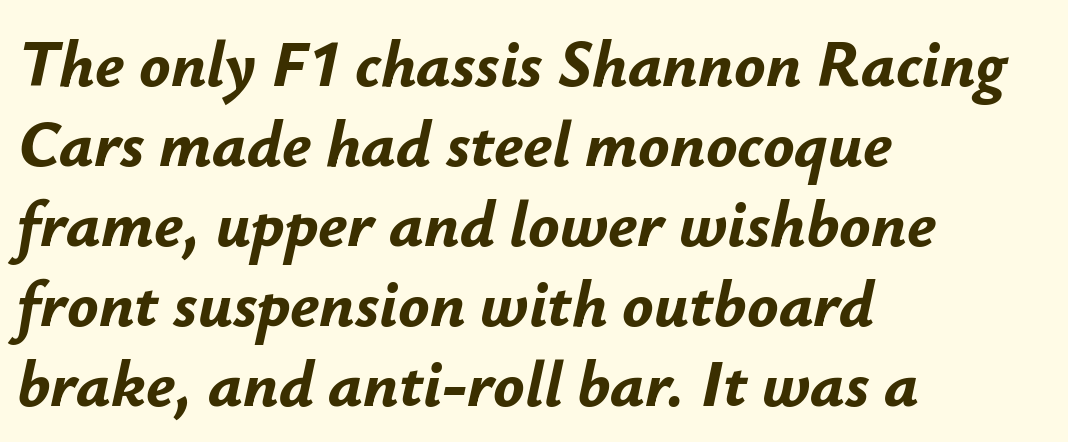
Think of a printed novel: that variable character pitch is what you see here. The setting favours the left margin, as ordinary paragraphs usually do. The rendering keeps characters at their native spacing. The zone under the glyphs is completely vacant. It's the slanting kind of type.
